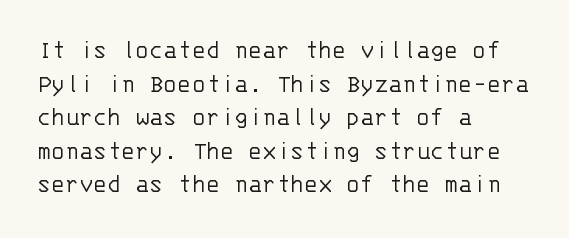
The image shows 26 px text type, upright; set left-aligned, normal line spacing (1.29x), normal letter spacing, not underlined.
